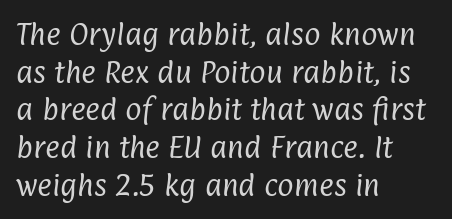
{"bold": "no", "underline": "no", "align": "left", "line_spacing": "normal", "line_spacing_ratio": 1.51, "letter_spacing": "normal", "letter_spacing_em": 0.0, "glyph_px": 25}
